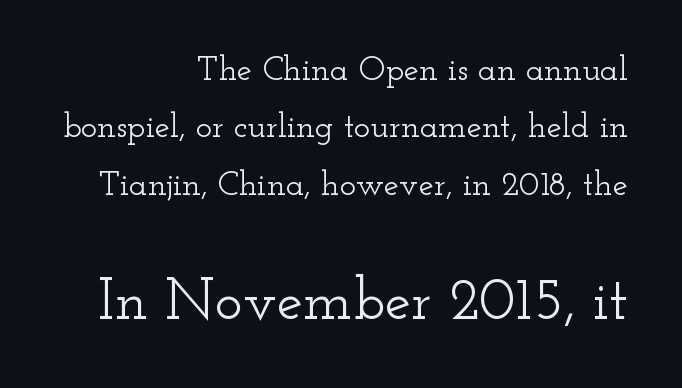
Q: Is the text italic (slanted)? A: No, it is upright.
Q: Is the typeface a serif or a sans-serif typeface? A: Serif.
Q: Is the text underlined? A: No.
Q: How is the paragraph aligned? A: Right-aligned.
Q: Is the spacing between letters normal or unusually wide? A: Normal.
Q: Is the spacing between lines tight, normal or loose? A: Normal.
Q: Which block of text is set in a larger size, the first (top) or the second (bottom)? A: The second (bottom) one.
Q: Width (condensed, normal, or wide)? A: Wide.
Q: Stroke contrast? A: Low.
Q: x-height? A: Small.
Q: Monospaced? A: No.
